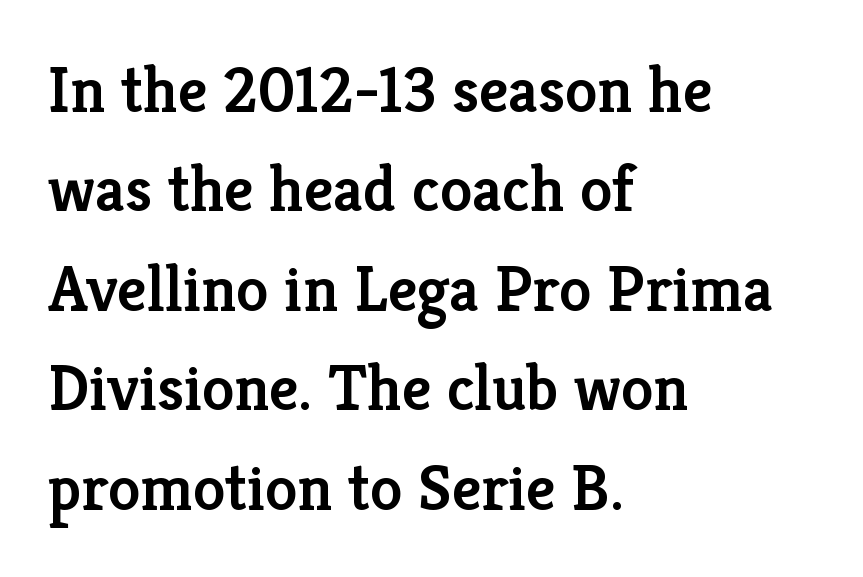
The image shows 65 px semibold serif type, upright; set left-aligned, normal line spacing (1.53x), normal letter spacing, not underlined; low stroke contrast and a medium x-height.
